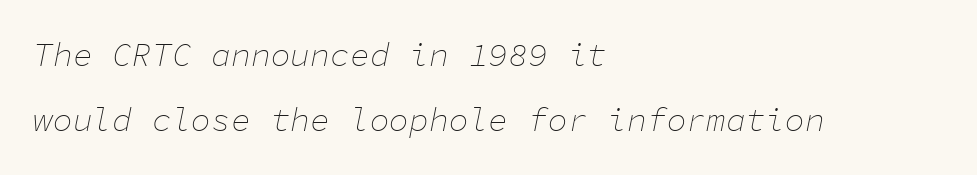
{"italic": "yes", "lean": "right", "slant_degrees": 11, "bold": "no", "weight": "thin", "width": "normal", "stroke_contrast": "low", "x_height": "medium", "monospaced": "yes", "underline": "no", "align": "left", "line_spacing": "loose", "line_spacing_ratio": 1.98, "letter_spacing": "normal", "letter_spacing_em": 0.0, "glyph_px": 33}
